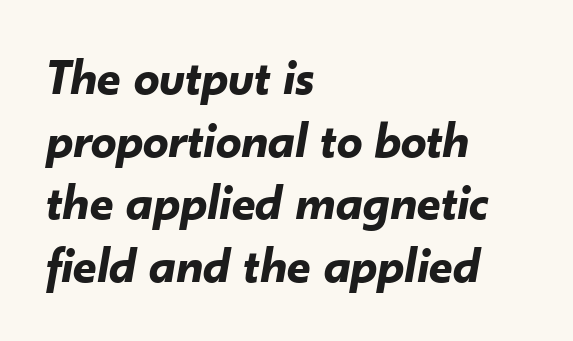
Q: Is the text bold? A: Yes.
Q: Is the text italic (slanted)? A: Yes, it leans right by about 10 degrees.
Q: Is the text underlined? A: No.
Q: How is the paragraph aligned? A: Left-aligned.
Q: Is the spacing between letters normal or unusually wide? A: Normal.
Q: Width (condensed, normal, or wide)? A: Normal.
Q: Stroke contrast? A: Low.
Q: x-height? A: Small.
Q: Monospaced? A: No.
